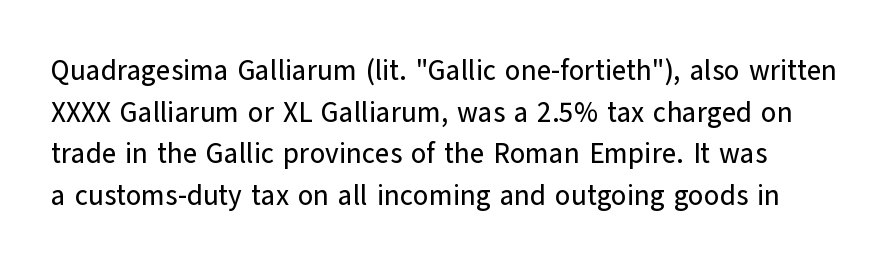
{"serif": "no", "italic": "no", "width": "normal", "stroke_contrast": "low", "x_height": "medium", "monospaced": "no", "underline": "no", "line_spacing": "normal", "line_spacing_ratio": 1.49, "letter_spacing": "normal", "letter_spacing_em": 0.0, "glyph_px": 28}
